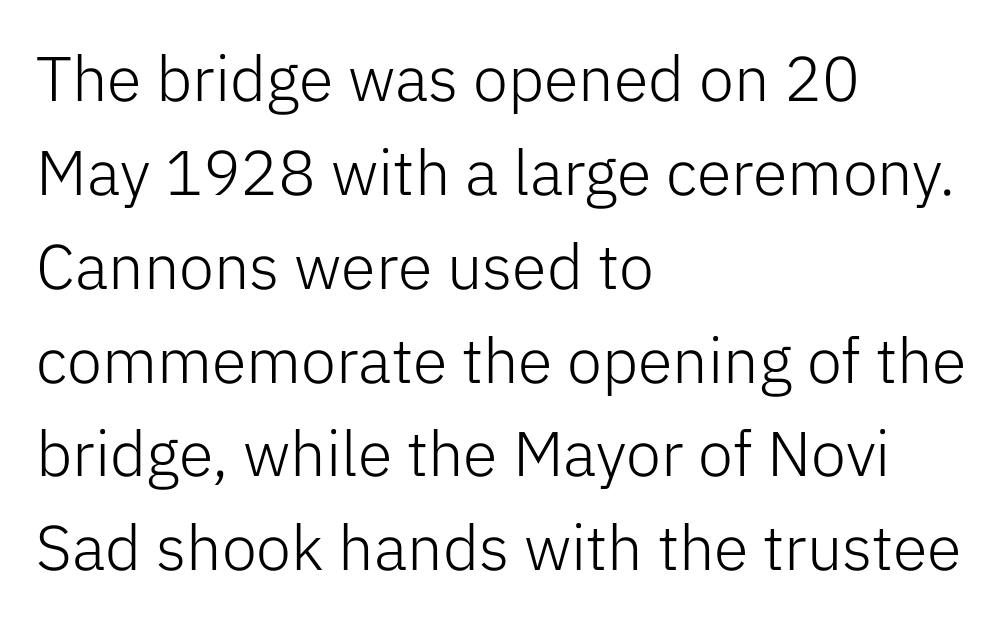
{"serif": "no", "italic": "no", "bold": "no", "weight": "light", "width": "normal", "stroke_contrast": "low", "x_height": "medium", "monospaced": "no", "underline": "no", "align": "left", "line_spacing": "normal", "line_spacing_ratio": 1.49, "letter_spacing": "normal", "letter_spacing_em": 0.0, "glyph_px": 63}
